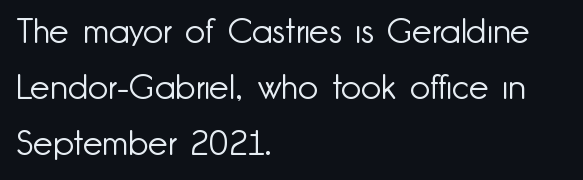
The image shows 35 px light sans-serif type, upright; set left-aligned, normal line spacing (1.6x), normal letter spacing, not underlined; low stroke contrast and a small x-height.
